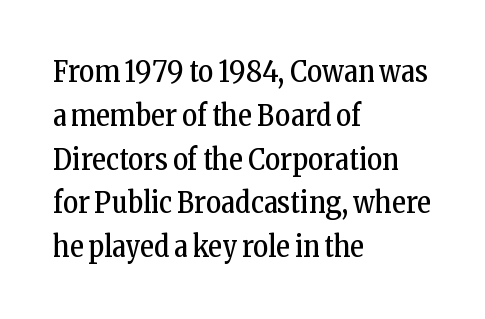
{"serif": "yes", "italic": "no", "bold": "no", "weight": "regular", "width": "condensed", "stroke_contrast": "low", "x_height": "medium", "monospaced": "no", "underline": "no", "align": "left", "line_spacing": "normal", "line_spacing_ratio": 1.51, "letter_spacing": "normal", "letter_spacing_em": 0.0, "glyph_px": 29}
